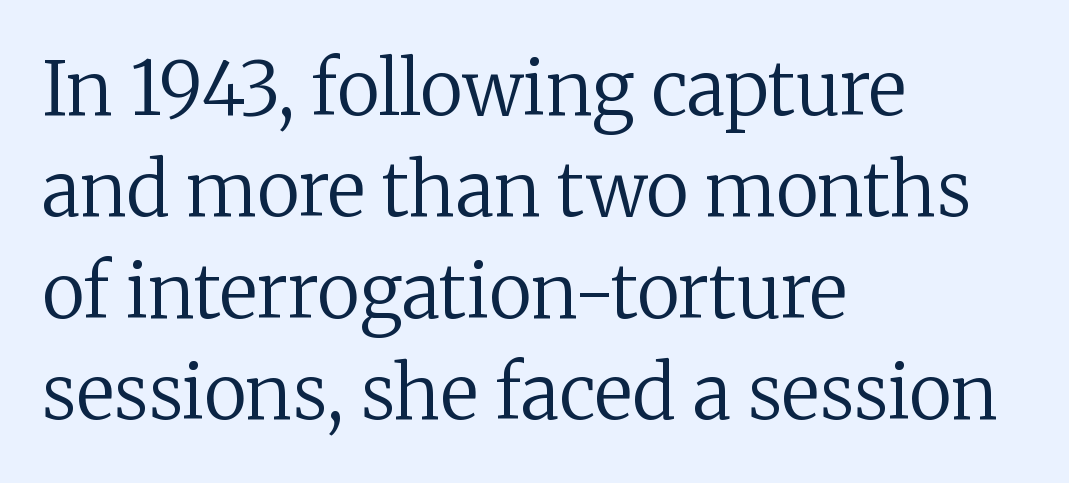
Just letters on the line, the space beneath them empty. The rendering uses a moderate line-height, typical for paragraphs. You could call the tracking neutral — neither tight nor loose. These lines are composed in type with serifs. Looks like regular typesetting: each glyph gets only the width it needs. No letter is thick-stroked: the sample isn't bold.
